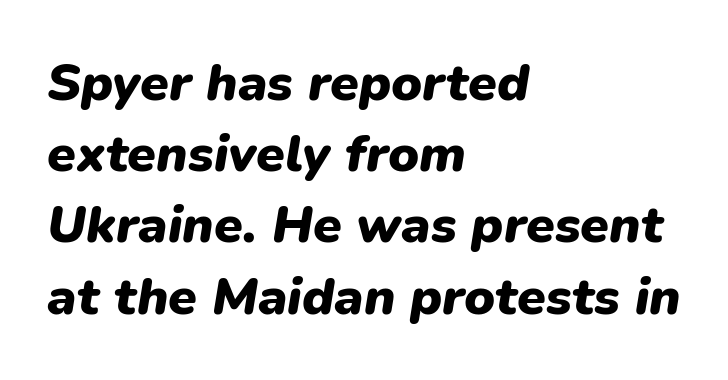
{"italic": "yes", "lean": "right", "slant_degrees": 9, "bold": "yes", "weight": "heavy", "width": "normal", "stroke_contrast": "low", "x_height": "medium", "monospaced": "no", "underline": "no", "align": "left", "line_spacing": "normal", "line_spacing_ratio": 1.37, "letter_spacing": "normal", "letter_spacing_em": 0.0, "glyph_px": 52}
